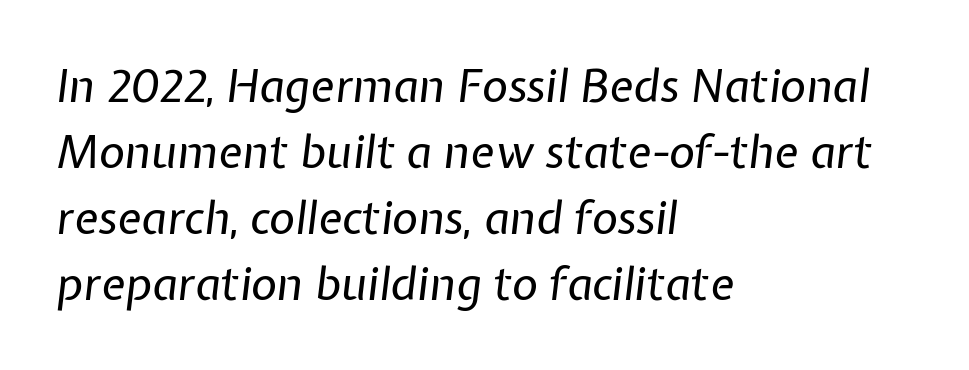
The image shows 45 px regular-weight type, italic (leaning right); set left-aligned, normal line spacing (1.47x), normal letter spacing, not underlined; low stroke contrast and a medium x-height.
